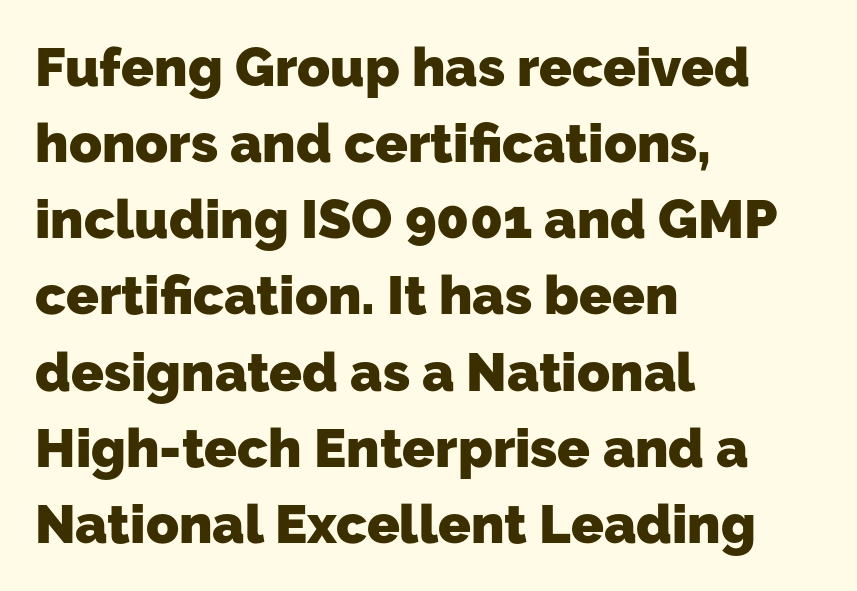
Q: Is the text bold? A: Yes.
Q: Is the typeface a serif or a sans-serif typeface? A: Sans-serif.
Q: Is the text underlined? A: No.
Q: How is the paragraph aligned? A: Left-aligned.
Q: Is the spacing between letters normal or unusually wide? A: Normal.
Q: Is the spacing between lines tight, normal or loose? A: Normal.
Q: Width (condensed, normal, or wide)? A: Normal.
Q: Stroke contrast? A: Low.
Q: x-height? A: Medium.
Q: Monospaced? A: No.
